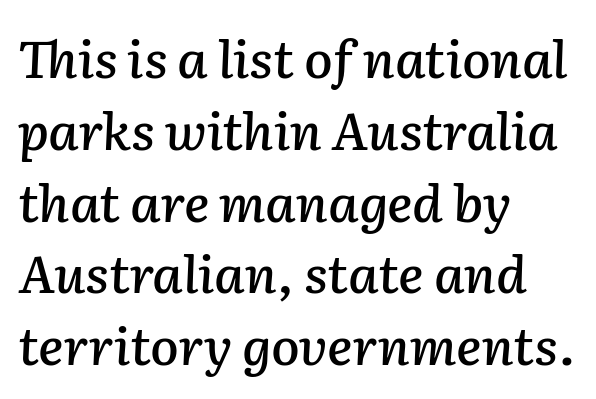
{"italic": "yes", "lean": "right", "slant_degrees": 2, "width": "normal", "stroke_contrast": "low", "x_height": "medium", "monospaced": "no", "underline": "no", "align": "left", "line_spacing": "normal", "line_spacing_ratio": 1.38, "letter_spacing": "normal", "letter_spacing_em": 0.0, "glyph_px": 52}
